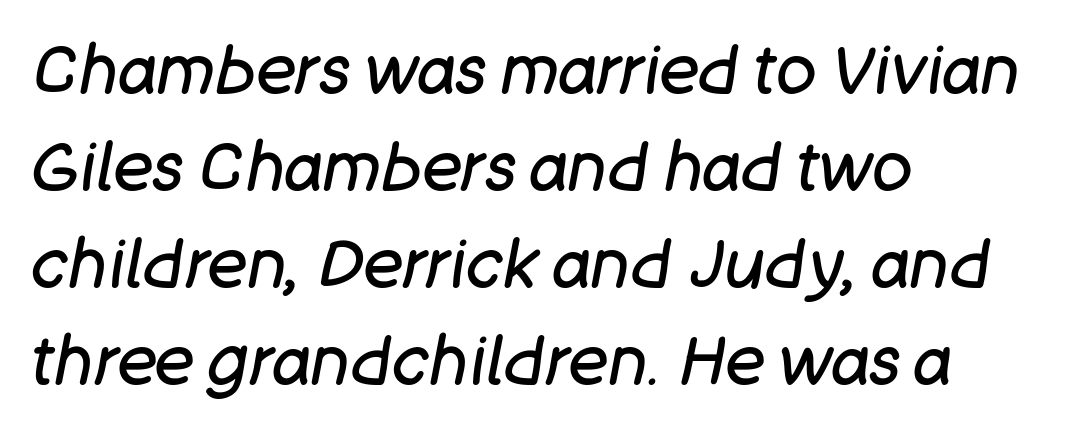
This is oblique type, the kind used for emphasis or titles. The rendering uses natural spacing where letterforms have individual widths. The space beneath each line is pristine and unruled. Left-aligned paragraph, ragged on the right.
